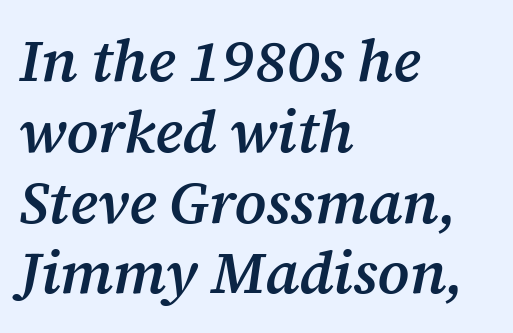
The rendering applies a slant to the glyphs. Unmarked baselines from the first word to the last. Honestly, the letter spacing is just normal — you wouldn't notice it. The face used here is proportionally spaced, like ordinary book or web type. I'd call this a serif setting — the letters wear small feet.
